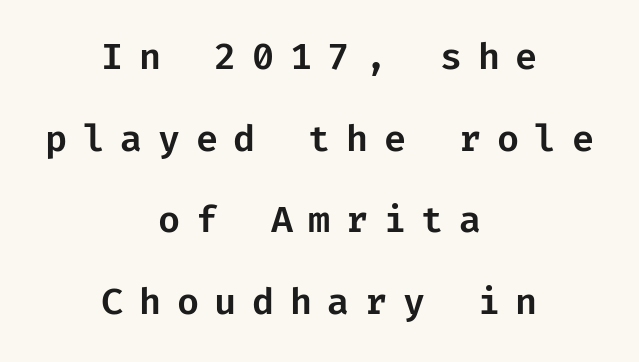
The image shows 36 px sans-serif type, upright; set centered, loose line spacing (2.27x), unusually wide letter spacing (+0.43 em), not underlined; low stroke contrast and a medium x-height.
